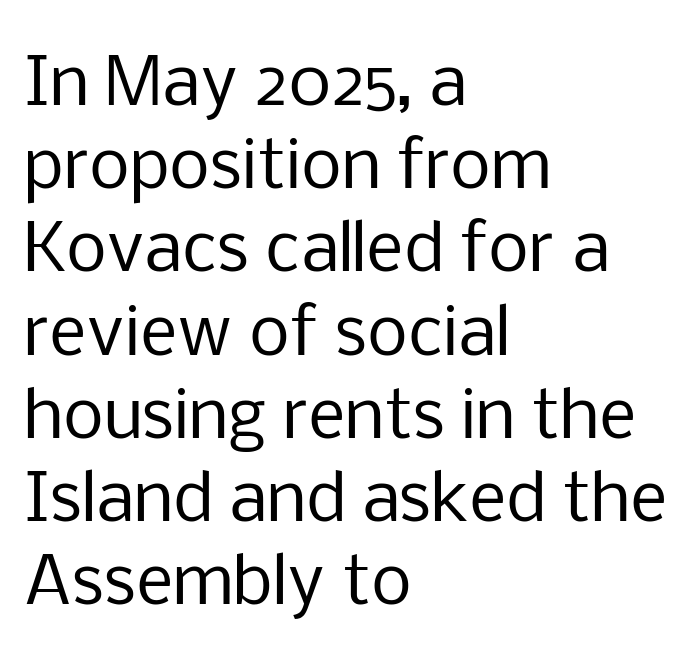
Q: Is the text bold? A: No.
Q: Is the text italic (slanted)? A: No, it is upright.
Q: Is the typeface a serif or a sans-serif typeface? A: Sans-serif.
Q: Is the text underlined? A: No.
Q: How is the paragraph aligned? A: Left-aligned.
Q: Is the spacing between letters normal or unusually wide? A: Normal.
Q: Is the spacing between lines tight, normal or loose? A: Normal.
Q: Width (condensed, normal, or wide)? A: Normal.
Q: Stroke contrast? A: Low.
Q: x-height? A: Medium.
Q: Monospaced? A: No.
